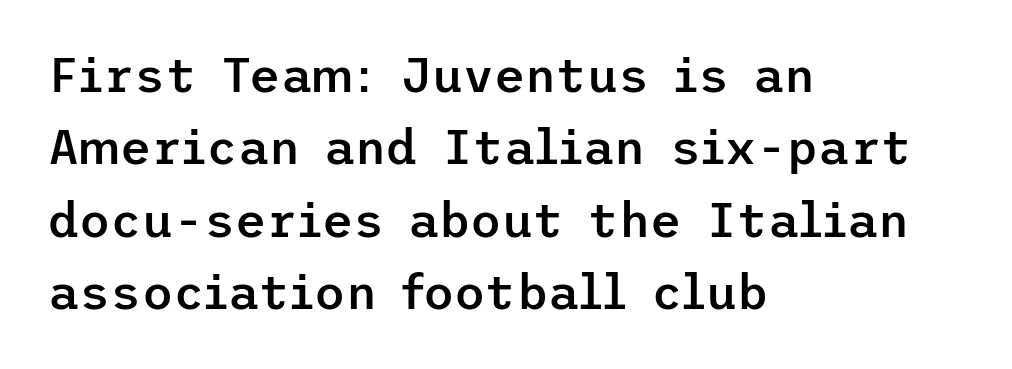
{"serif": "no", "italic": "no", "bold": "semi", "weight": "semibold", "width": "normal", "stroke_contrast": "low", "x_height": "medium", "underline": "no", "align": "left", "line_spacing": "normal", "line_spacing_ratio": 1.51, "letter_spacing": "normal", "letter_spacing_em": 0.0, "glyph_px": 48}
